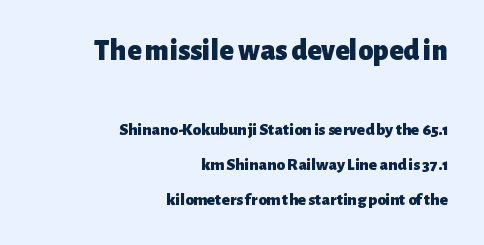
Q: Is the text bold? A: Yes.
Q: Is the text italic (slanted)? A: No, it is upright.
Q: Is the typeface a serif or a sans-serif typeface? A: Sans-serif.
Q: Is the text underlined? A: No.
Q: How is the paragraph aligned? A: Right-aligned.
Q: Is the spacing between letters normal or unusually wide? A: Normal.
Q: Is the spacing between lines tight, normal or loose? A: Loose.
Q: Which block of text is set in a larger size, the first (top) or the second (bottom)? A: The first (top) one.
Q: Width (condensed, normal, or wide)? A: Normal.
Q: Stroke contrast? A: Low.
Q: x-height? A: Medium.
Q: Monospaced? A: No.
